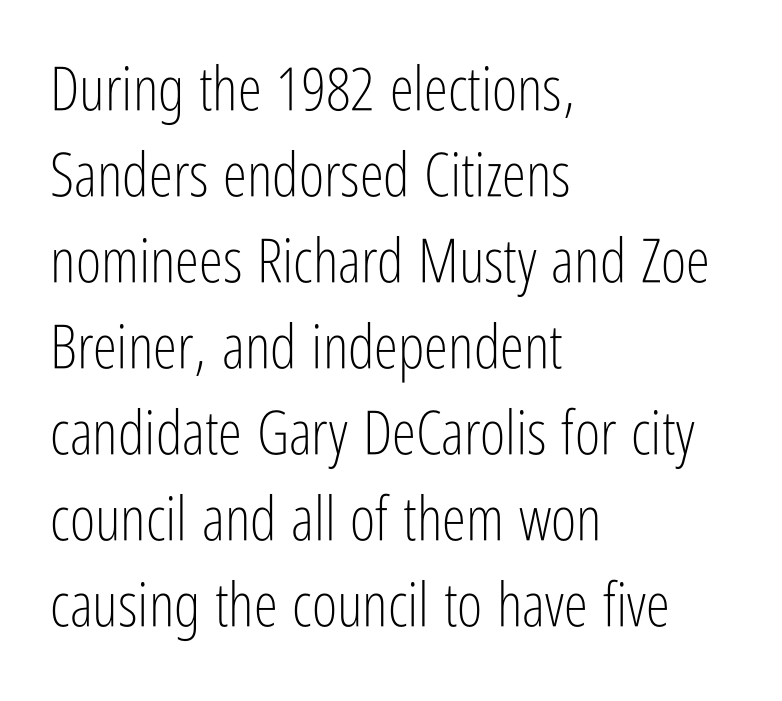
{"serif": "no", "italic": "no", "bold": "no", "weight": "light", "width": "condensed", "stroke_contrast": "low", "x_height": "medium", "monospaced": "no", "underline": "no", "align": "left", "line_spacing": "normal", "line_spacing_ratio": 1.41, "letter_spacing": "normal", "letter_spacing_em": 0.0, "glyph_px": 61}
